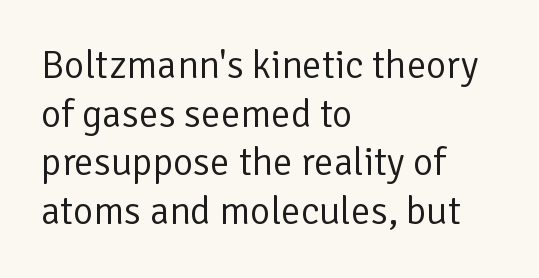
Each letter keeps its own natural width here, so spacing adapts to shape. Where is the straight margin? On the left. If you drew a line through each stem, it would be perfectly vertical. In terms of letterspacing, this is plain default setting. Bare-footed words on every line.
